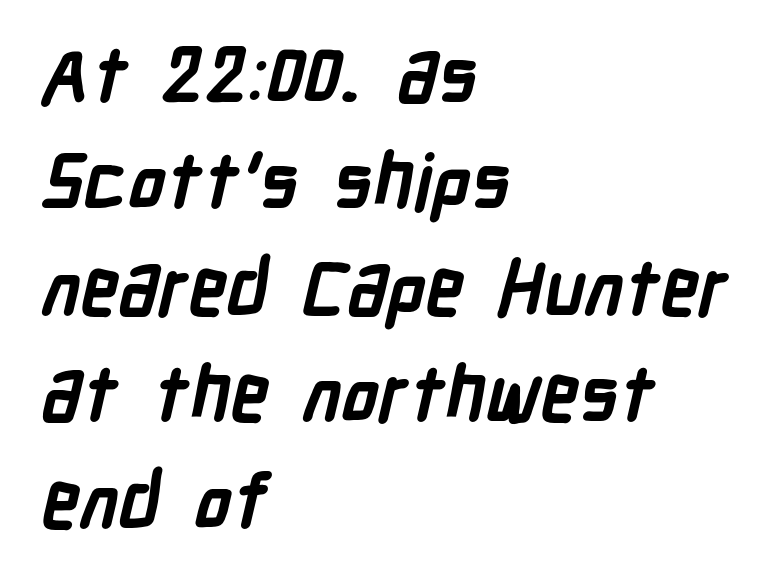
{"serif": "no", "bold": "yes", "weight": "semibold", "width": "condensed", "stroke_contrast": "low", "x_height": "medium", "monospaced": "no", "underline": "no", "align": "left", "line_spacing": "normal", "line_spacing_ratio": 1.4, "letter_spacing": "normal", "letter_spacing_em": 0.0, "glyph_px": 76}
